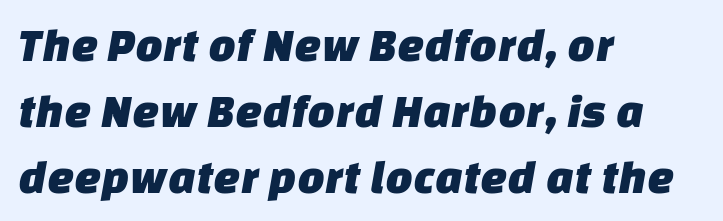
Q: Is the typeface a serif or a sans-serif typeface? A: Sans-serif.
Q: Is the text underlined? A: No.
Q: How is the paragraph aligned? A: Left-aligned.
Q: Is the spacing between letters normal or unusually wide? A: Normal.
Q: Is the spacing between lines tight, normal or loose? A: Normal.
Q: Width (condensed, normal, or wide)? A: Normal.
Q: Stroke contrast? A: Low.
Q: x-height? A: Large.
Q: Monospaced? A: No.
